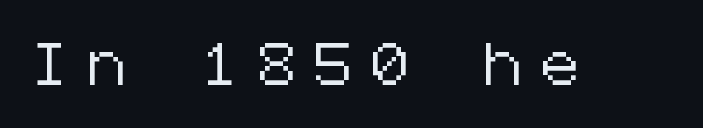
{"serif": "no", "italic": "no", "width": "normal", "stroke_contrast": "low", "x_height": "medium", "underline": "no", "letter_spacing": "wide", "letter_spacing_em": 0.46, "glyph_px": 42}
